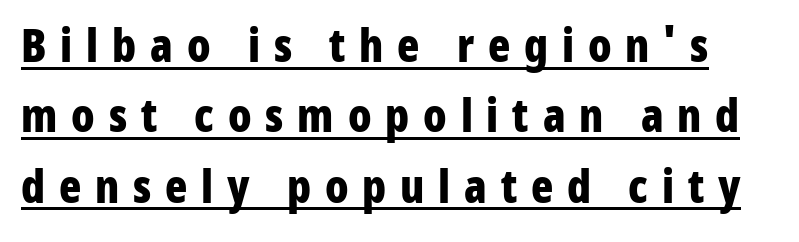
Upright lettering throughout. Every letter is thick-stroked: bold, no question. Compared with undecorated copy, this sample adds a rule below the words. Line spacing here is normal. Is this a fixed-width face? No — the glyphs have proportional, varying widths.
